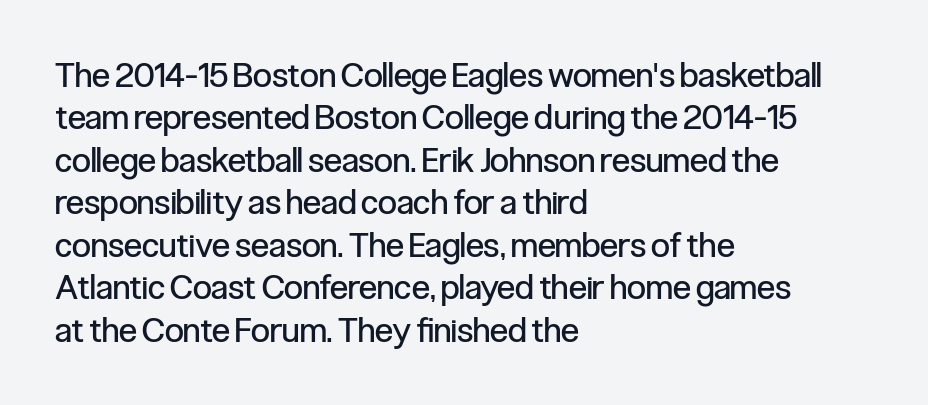
{"serif": "no", "italic": "no", "bold": "no", "weight": "regular", "width": "condensed", "stroke_contrast": "low", "x_height": "medium", "monospaced": "no", "underline": "no", "align": "left", "line_spacing": "normal", "line_spacing_ratio": 1.25, "letter_spacing": "normal", "letter_spacing_em": 0.0, "glyph_px": 34}
